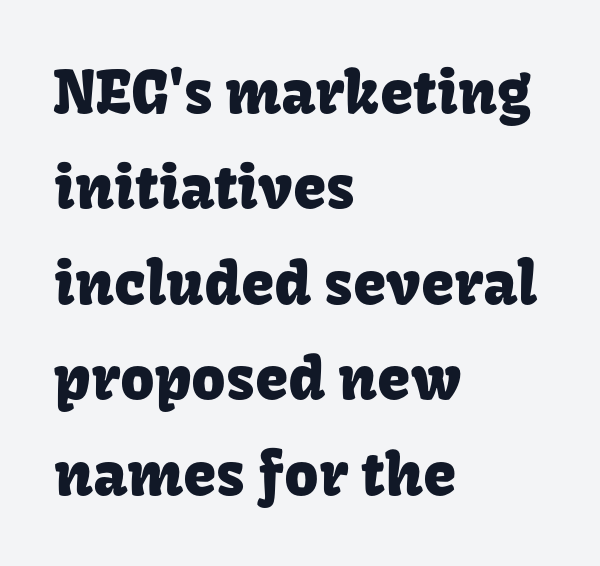
Q: Is the text italic (slanted)? A: No, it is upright.
Q: Is the typeface a serif or a sans-serif typeface? A: Sans-serif.
Q: Is the text underlined? A: No.
Q: How is the paragraph aligned? A: Left-aligned.
Q: Is the spacing between letters normal or unusually wide? A: Normal.
Q: Is the spacing between lines tight, normal or loose? A: Normal.
Q: Width (condensed, normal, or wide)? A: Normal.
Q: Stroke contrast? A: Low.
Q: x-height? A: Medium.
Q: Monospaced? A: No.
